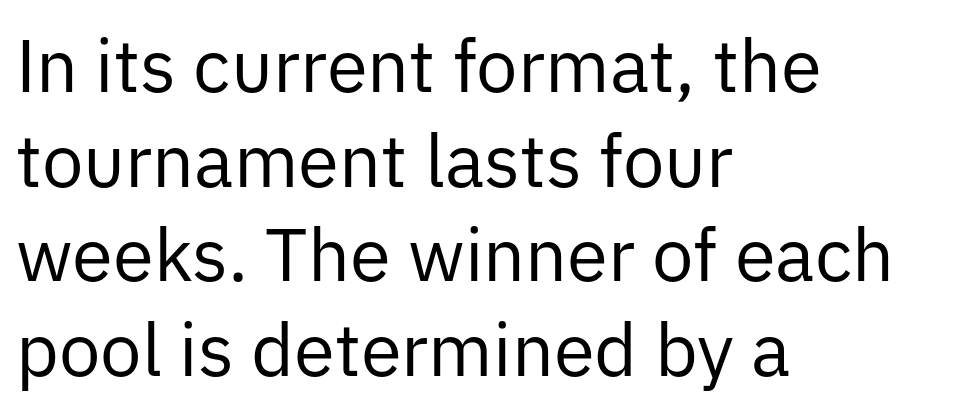
{"serif": "no", "italic": "no", "bold": "no", "weight": "regular", "width": "normal", "stroke_contrast": "low", "x_height": "medium", "monospaced": "no", "underline": "no", "align": "left", "line_spacing": "normal", "line_spacing_ratio": 1.28, "letter_spacing": "normal", "letter_spacing_em": 0.0, "glyph_px": 74}
